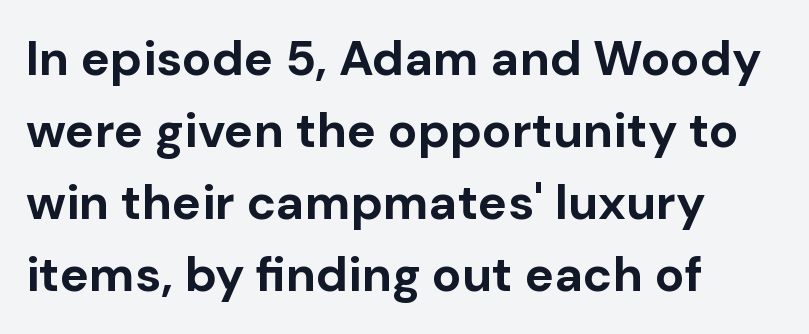
The image shows 49 px bold sans-serif type, upright; set left-aligned, normal line spacing (1.47x), normal letter spacing, not underlined; low stroke contrast and a medium x-height.
